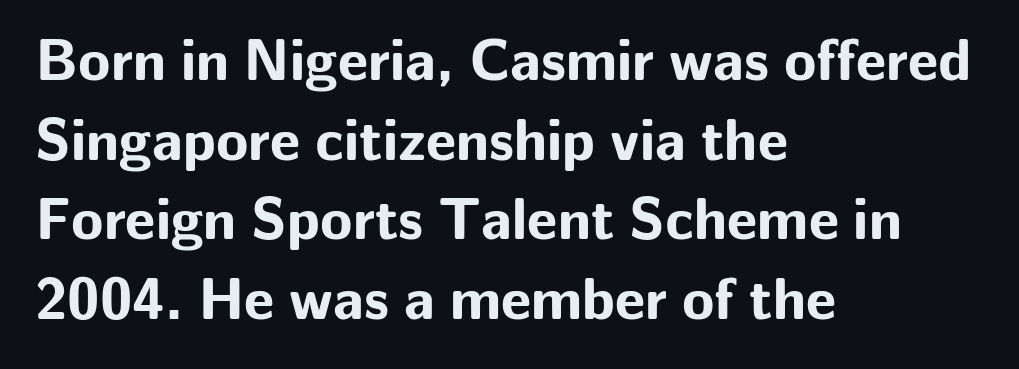
These lines stack with their left ends in a neat column. Do the letters lean? They stand straight. Each letter's strokes conclude bluntly, with no projecting serifs. The passage shown is typed in a proportional face where columns would drift. Typesetter's note: full bold, strokes at maximum text heaviness.
